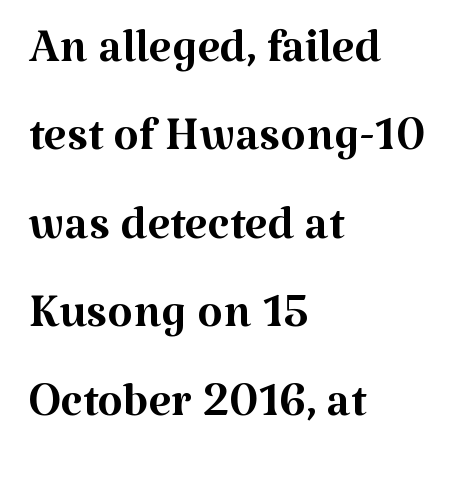
The image shows 65 px regular-weight serif type, upright; set left-aligned, normal line spacing (1.36x), normal letter spacing, not underlined; medium stroke contrast and a medium x-height.
